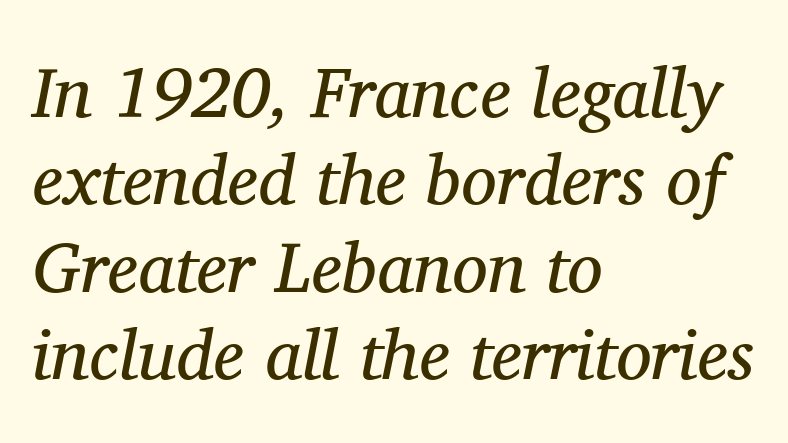
The image shows 71 px regular-weight serif type, italic (leaning right); set left-aligned, line spacing 1.23x, normal letter spacing, not underlined; medium stroke contrast and a medium x-height.
